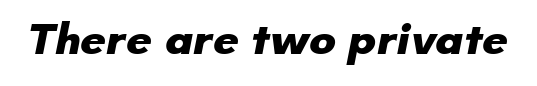
Q: Is the text bold? A: Yes.
Q: Is the typeface a serif or a sans-serif typeface? A: Sans-serif.
Q: Is the text underlined? A: No.
Q: Is the spacing between letters normal or unusually wide? A: Normal.
Q: Width (condensed, normal, or wide)? A: Normal.
Q: Stroke contrast? A: Low.
Q: x-height? A: Small.
Q: Monospaced? A: No.
